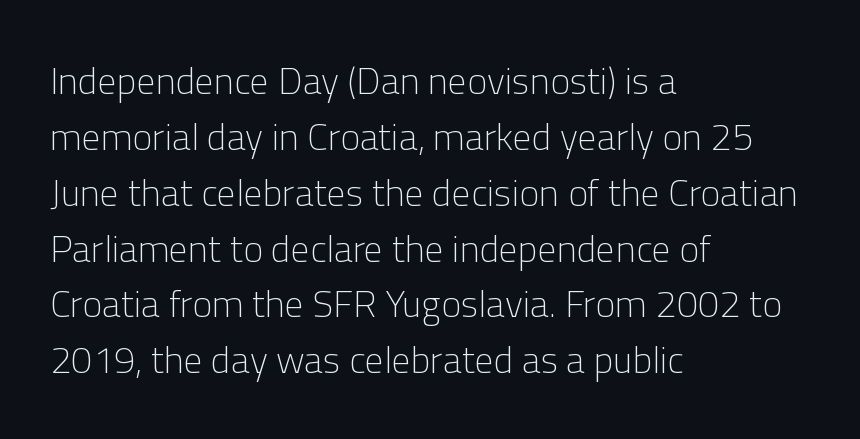
{"serif": "no", "italic": "no", "bold": "no", "weight": "light", "width": "normal", "stroke_contrast": "low", "x_height": "medium", "monospaced": "no", "underline": "no", "align": "left", "line_spacing": "normal", "line_spacing_ratio": 1.47, "letter_spacing": "normal", "letter_spacing_em": 0.0, "glyph_px": 38}
